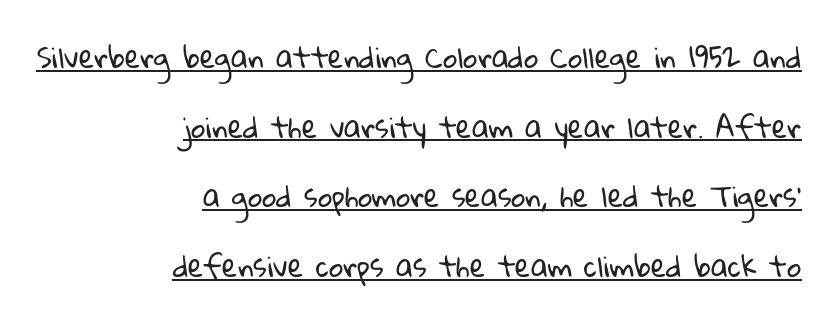
The image shows 28 px regular-weight sans-serif type; set right-aligned, loose line spacing (2.49x), normal letter spacing, underlined; low stroke contrast and a medium x-height.
